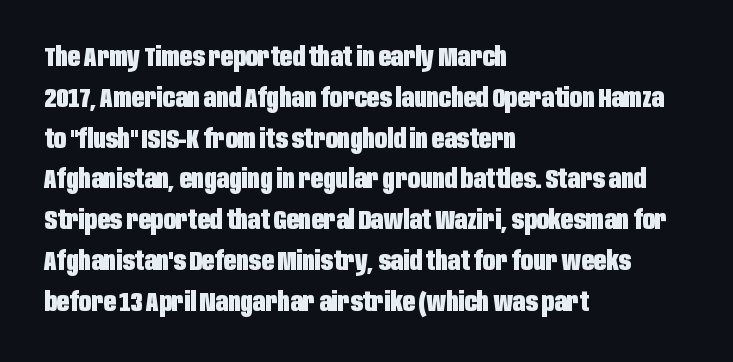
This is the regular roman posture of the typeface. Regarding leading, the lines here are spaced in the standard way. Heft: maximum for text — a bold. The specimen omits any rule beneath the text block's lines.
